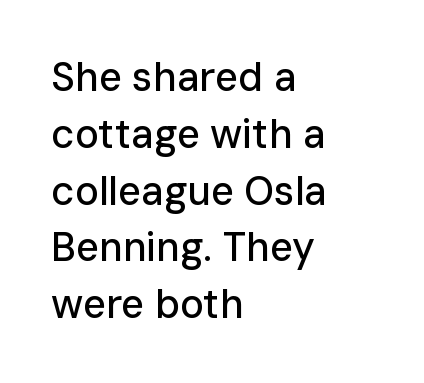
{"serif": "no", "italic": "no", "width": "normal", "stroke_contrast": "low", "x_height": "medium", "monospaced": "no", "underline": "no", "align": "left", "line_spacing": "normal", "line_spacing_ratio": 1.42, "letter_spacing": "normal", "letter_spacing_em": 0.0, "glyph_px": 40}
